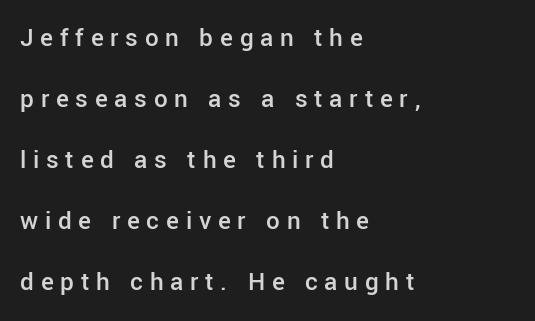
{"italic": "no", "bold": "semi", "underline": "no", "align": "left", "line_spacing": "loose", "line_spacing_ratio": 2.26, "letter_spacing": "wide", "letter_spacing_em": 0.25, "glyph_px": 27}
